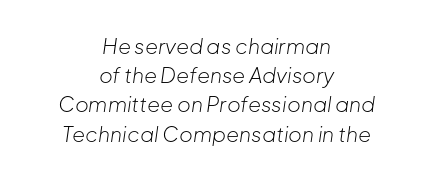
{"italic": "yes", "lean": "right", "slant_degrees": 8, "bold": "no", "underline": "no", "align": "center", "line_spacing": "normal", "line_spacing_ratio": 1.39, "letter_spacing": "normal", "letter_spacing_em": 0.0, "glyph_px": 21}
